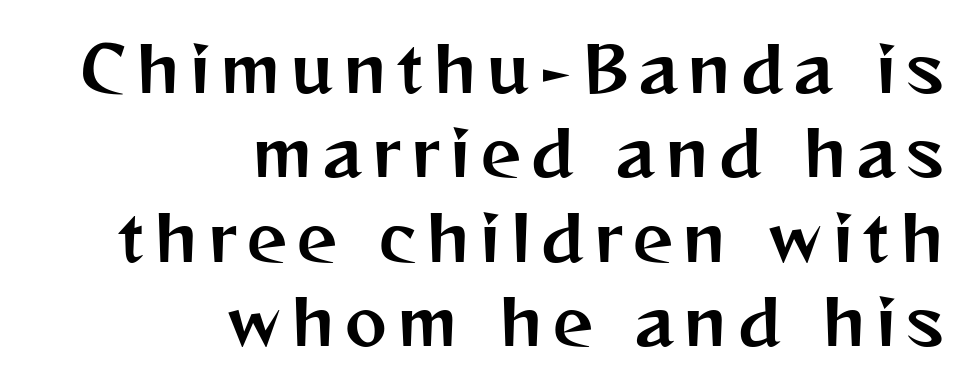
The image shows 63 px sans-serif type, upright; set right-aligned, normal line spacing (1.34x), not underlined; medium stroke contrast and a medium x-height.
